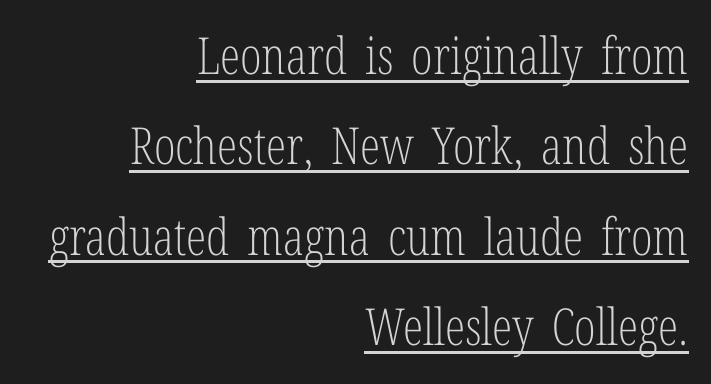
The image shows 51 px light, condensed serif type, upright; set right-aligned, line spacing 1.77x, normal letter spacing, underlined; low stroke contrast and a medium x-height.
